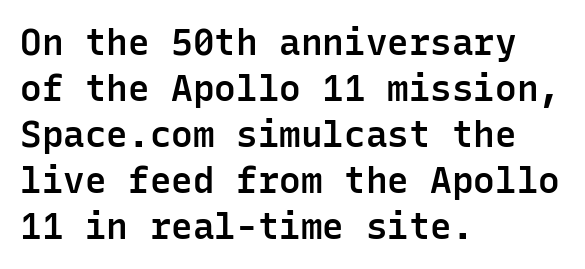
The image shows 36 px semibold sans-serif type, upright, monospaced; set left-aligned, normal line spacing (1.28x), normal letter spacing, not underlined; low stroke contrast and a medium x-height.
